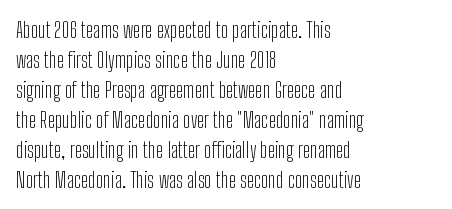
{"italic": "no", "bold": "no", "underline": "no", "align": "left", "line_spacing": "normal", "line_spacing_ratio": 1.36, "letter_spacing": "normal", "letter_spacing_em": 0.0, "glyph_px": 22}
